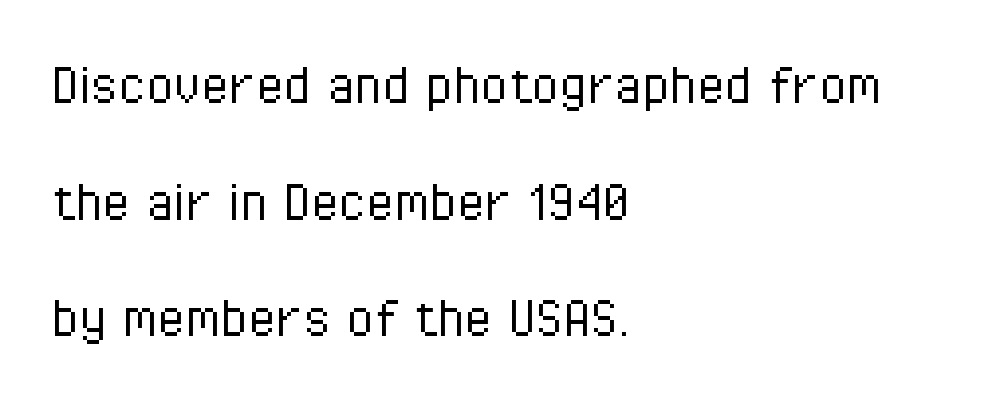
{"serif": "no", "italic": "no", "bold": "no", "weight": "light", "width": "condensed", "stroke_contrast": "low", "x_height": "medium", "monospaced": "no", "underline": "no", "align": "left", "line_spacing_ratio": 1.85, "letter_spacing": "normal", "letter_spacing_em": 0.0, "glyph_px": 63}
